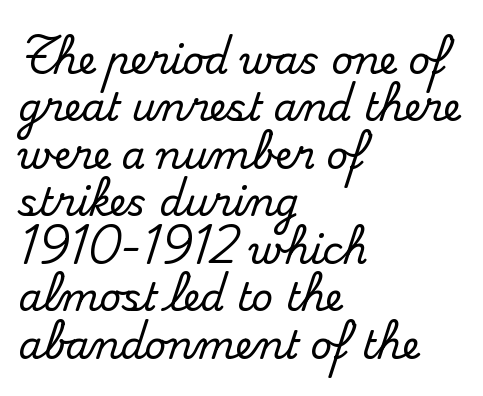
{"width": "normal", "stroke_contrast": "medium", "x_height": "small", "monospaced": "no", "underline": "no", "align": "left", "line_spacing": "normal", "line_spacing_ratio": 1.25, "letter_spacing": "normal", "letter_spacing_em": 0.0, "glyph_px": 38}
